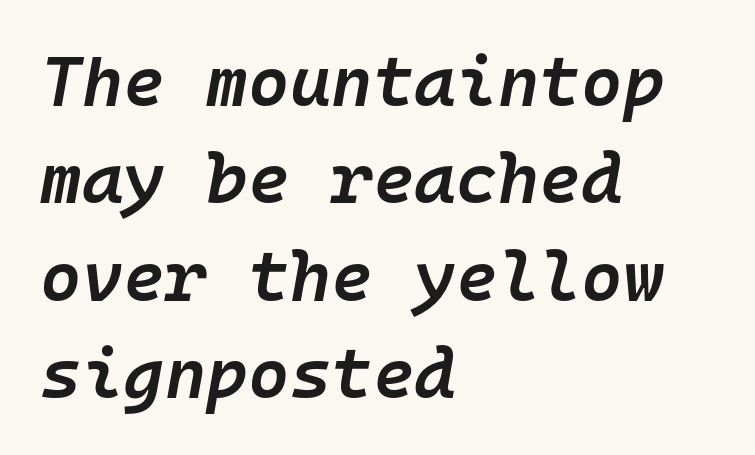
The image shows 71 px semibold type, italic (leaning right), monospaced; set left-aligned, normal line spacing (1.37x), normal letter spacing, not underlined; low stroke contrast and a medium x-height.
